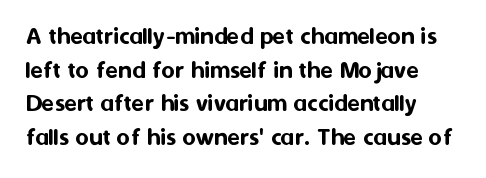
{"italic": "no", "underline": "no", "align": "left", "line_spacing": "normal", "line_spacing_ratio": 1.29, "letter_spacing": "normal", "letter_spacing_em": 0.0, "glyph_px": 26}
